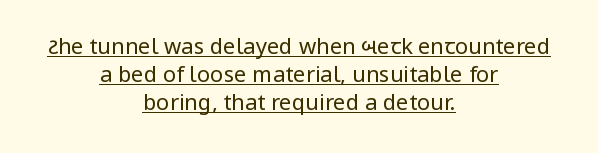
The leading is moderate, giving the passage an even texture. Stroke thickness stays within the range of a standard reading face or lighter. Posture: upright roman. This sample carries an underscore along the baseline area.
